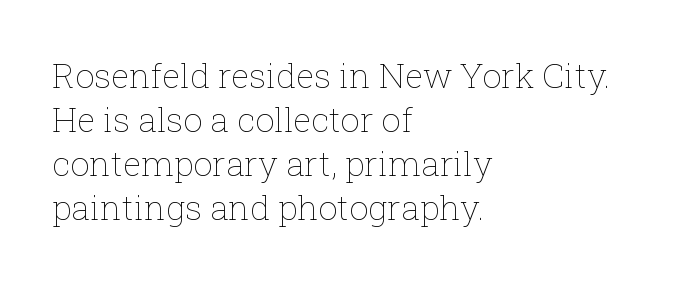
{"italic": "no", "bold": "no", "weight": "thin", "width": "normal", "stroke_contrast": "low", "x_height": "medium", "monospaced": "no", "underline": "no", "align": "left", "line_spacing": "normal", "line_spacing_ratio": 1.29, "letter_spacing": "normal", "letter_spacing_em": 0.0, "glyph_px": 34}
